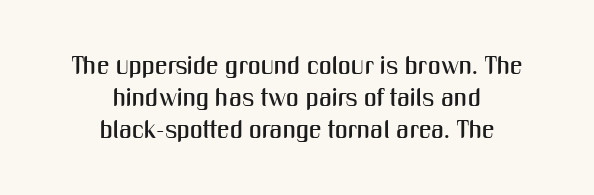
{"italic": "no", "underline": "no", "align": "center", "line_spacing": "normal", "line_spacing_ratio": 1.28, "letter_spacing": "normal", "letter_spacing_em": 0.0, "glyph_px": 25}
